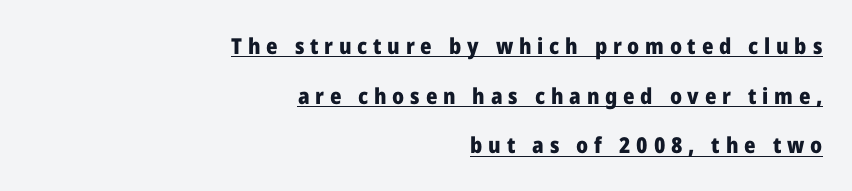
Typeset ragged left — the right edge is the straight one. This sample trades compactness for vertical openness between lines. The sample's only ornament is a line tracing under the words. Letter spacing: wide.
